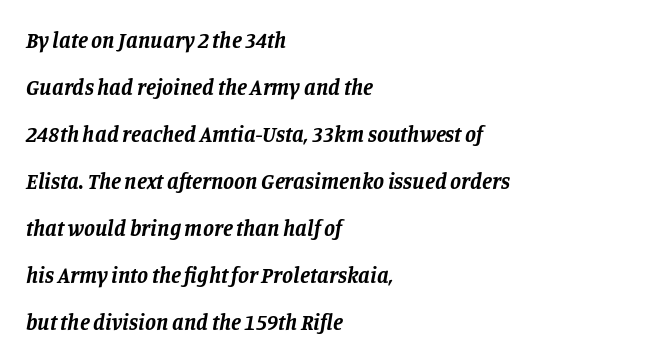
{"italic": "yes", "lean": "right", "slant_degrees": 11, "bold": "yes", "underline": "no", "align": "left", "line_spacing": "loose", "line_spacing_ratio": 2.14, "letter_spacing": "normal", "letter_spacing_em": 0.0, "glyph_px": 22}
